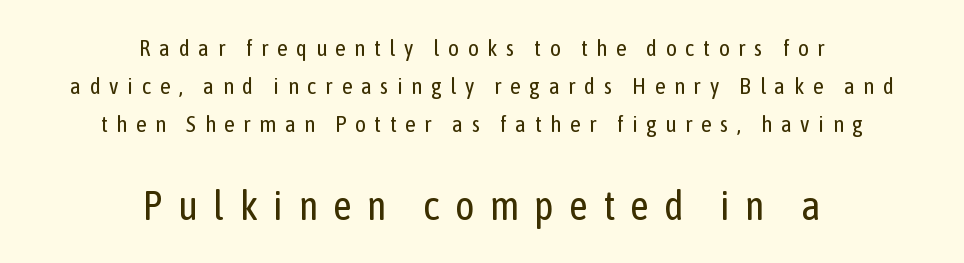
The image shows 41 px regular-weight, condensed sans-serif type, upright; set centered, normal line spacing (1.65x), unusually wide letter spacing (+0.37 em), not underlined; the second (bottom) block is 1.78x larger; low stroke contrast and a medium x-height.
